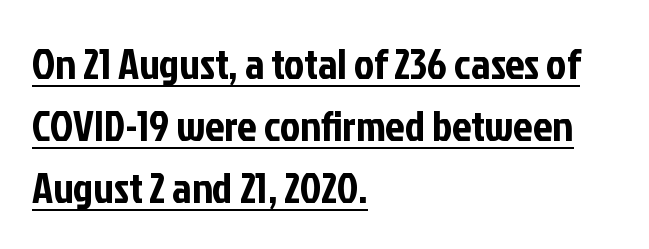
One-word summary of the alignment: left. The type family on display is of the sans-serif kind. The lines sit at an ordinary, default distance from one another. What stands out about the letter spacing? Nothing — it is the standard amount. Quick note: underline on. Is this a fixed-width face? No — the glyphs have proportional, varying widths.
